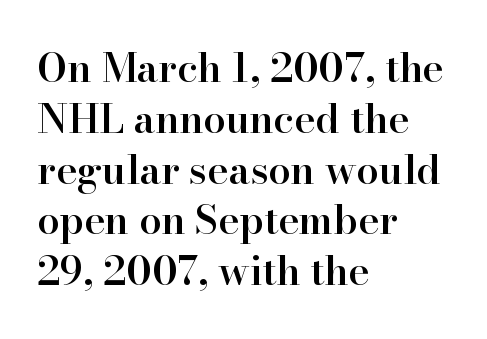
{"serif": "yes", "italic": "no", "bold": "semi", "weight": "semibold", "width": "normal", "stroke_contrast": "high", "x_height": "small", "monospaced": "no", "underline": "no", "align": "left", "line_spacing": "normal", "line_spacing_ratio": 1.27, "letter_spacing": "normal", "letter_spacing_em": 0.0, "glyph_px": 40}
